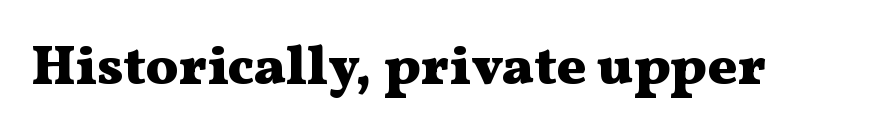
Just letters on the line, the space beneath them empty. It's the straight-up-and-down kind of type. Does extra space separate the letters? No, they use regular spacing. Type style note: has serifs.
